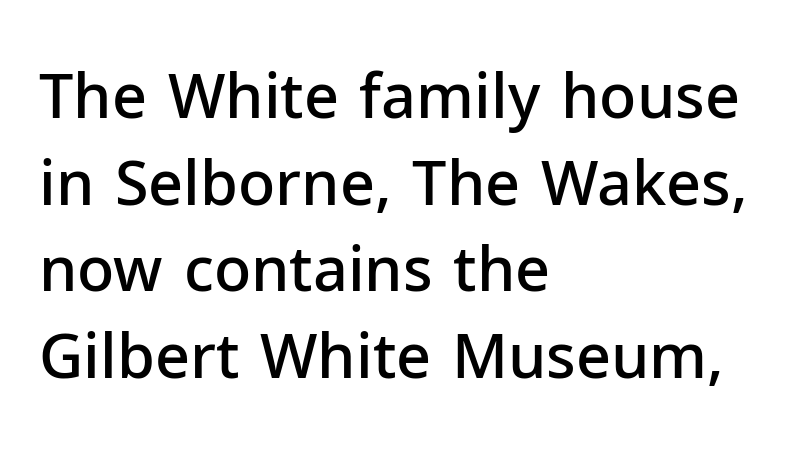
These lines carry some extra weight — a demibold, not a full bold. Leading: standard. Plain, unruled lines of type. In terms of letterspacing, this is plain default setting. You could not count columns in this text — the font is proportionally spaced. The font's upright variant was chosen for this text.
